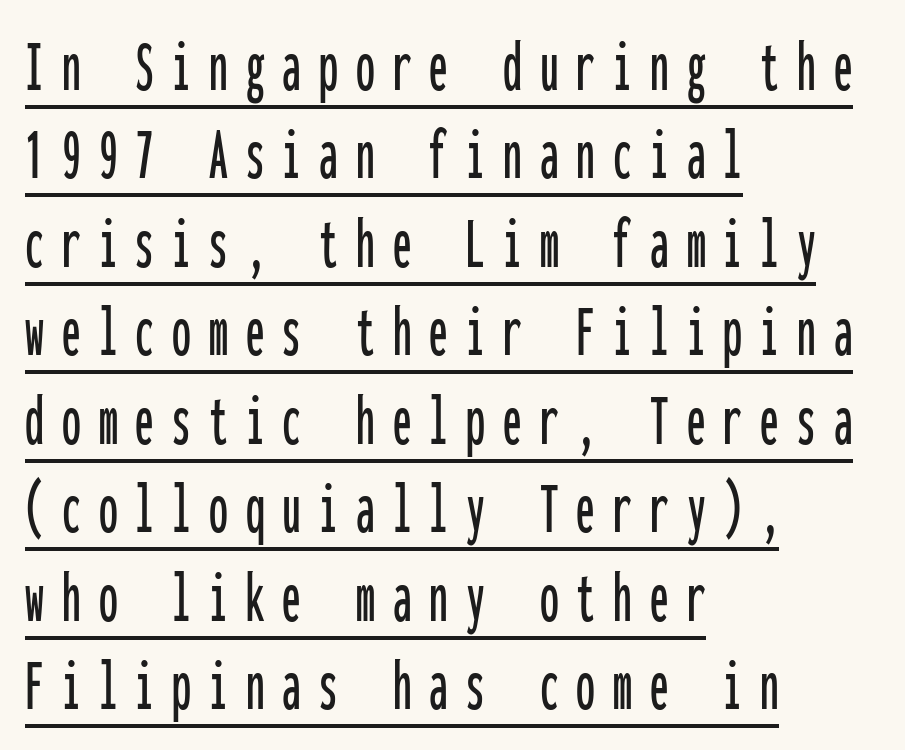
{"serif": "no", "italic": "no", "width": "condensed", "stroke_contrast": "low", "x_height": "medium", "monospaced": "yes", "underline": "yes", "align": "left", "line_spacing_ratio": 1.18, "letter_spacing": "wide", "letter_spacing_em": 0.24, "glyph_px": 75}
